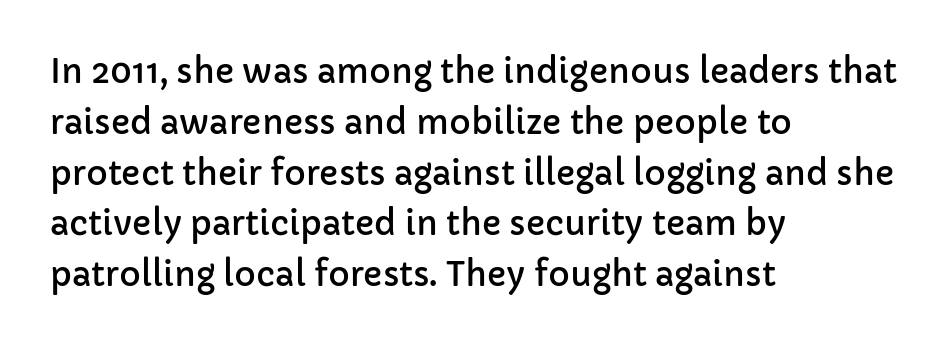
The image shows 33 px sans-serif type, upright; set left-aligned, normal line spacing (1.54x), normal letter spacing, not underlined; low stroke contrast and a medium x-height.
